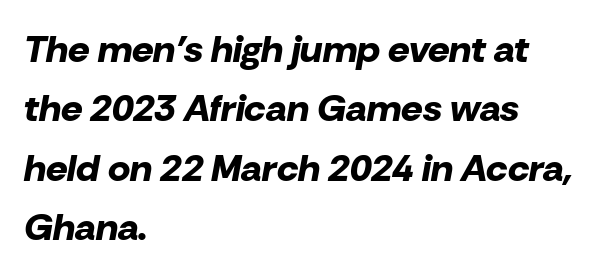
Do the characters align in a grid? No, the font is proportional. Each row of text sits above clean, open space. The axis of the letterforms is tilted away from vertical. Evenly set lines give the paragraph a standard silhouette. Set as a true bold cut, around the 700 mark.
